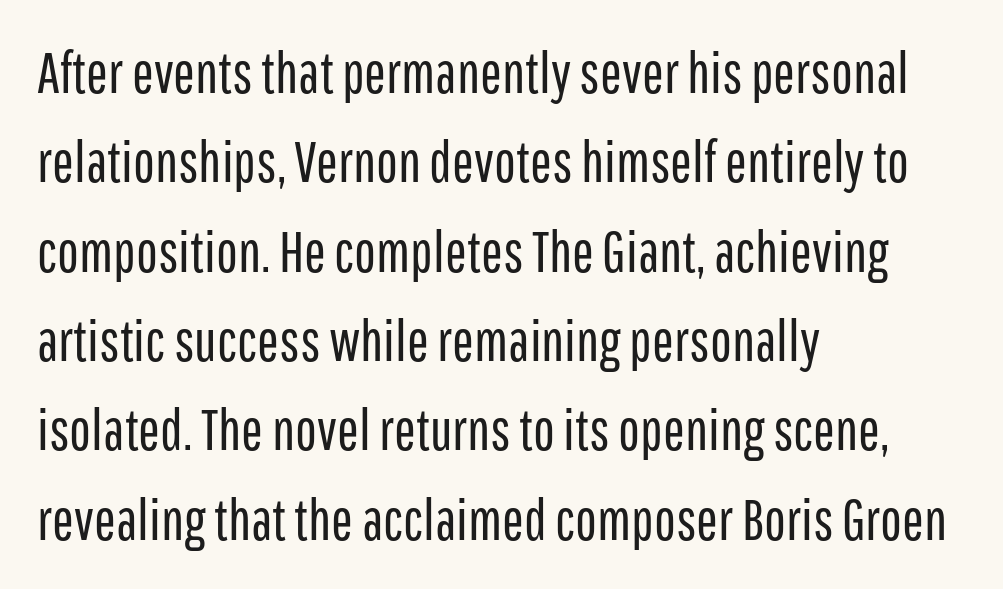
Q: Is the text bold? A: No.
Q: Is the text italic (slanted)? A: No, it is upright.
Q: Is the typeface a serif or a sans-serif typeface? A: Sans-serif.
Q: Is the text underlined? A: No.
Q: How is the paragraph aligned? A: Left-aligned.
Q: Is the spacing between letters normal or unusually wide? A: Normal.
Q: Is the spacing between lines tight, normal or loose? A: Normal.
Q: Width (condensed, normal, or wide)? A: Condensed.
Q: Stroke contrast? A: Low.
Q: x-height? A: Medium.
Q: Monospaced? A: No.
